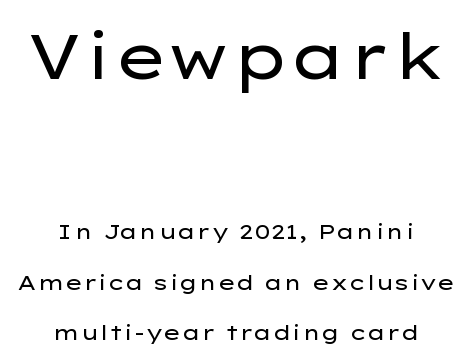
{"serif": "no", "italic": "no", "bold": "no", "weight": "regular", "width": "wide", "stroke_contrast": "low", "x_height": "medium", "monospaced": "no", "underline": "no", "align": "center", "line_spacing": "loose", "line_spacing_ratio": 2.41, "letter_spacing": "normal", "letter_spacing_em": 0.0, "larger_block": "first", "size_ratio": 3.0, "glyph_px": 63}
